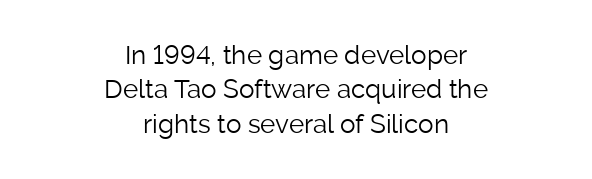
{"italic": "no", "bold": "no", "underline": "no", "align": "center", "line_spacing": "normal", "line_spacing_ratio": 1.32, "letter_spacing": "normal", "letter_spacing_em": 0.0, "glyph_px": 26}
